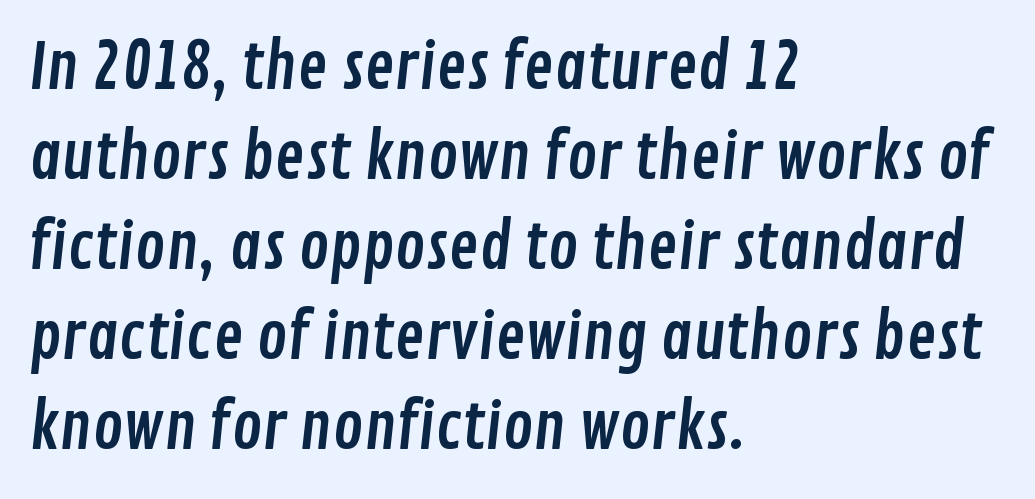
Q: Is the typeface a serif or a sans-serif typeface? A: Sans-serif.
Q: Is the text underlined? A: No.
Q: How is the paragraph aligned? A: Left-aligned.
Q: Is the spacing between letters normal or unusually wide? A: Normal.
Q: Is the spacing between lines tight, normal or loose? A: Normal.
Q: Width (condensed, normal, or wide)? A: Condensed.
Q: Stroke contrast? A: Low.
Q: x-height? A: Medium.
Q: Monospaced? A: No.
